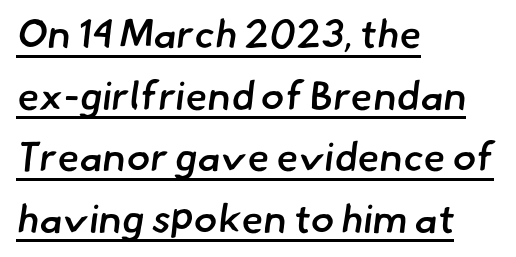
Looks like someone drew a line under every word here. Typeset ragged right — the left edge is the straight one. Rows of type keep a routine distance in the vertical direction. Note the varied advance widths — an 'i' is clearly narrower than an 'm'. The horizontal fit of the characters is conventional and even.
